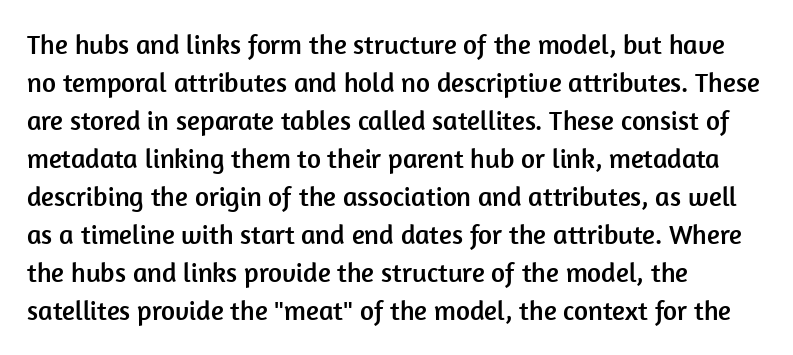
{"italic": "no", "underline": "no", "align": "left", "line_spacing": "normal", "line_spacing_ratio": 1.41, "letter_spacing": "normal", "letter_spacing_em": 0.0, "glyph_px": 27}
